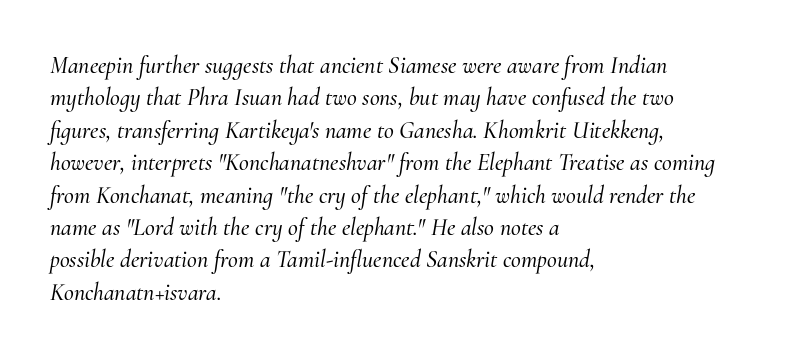
You could call the tracking neutral — neither tight nor loose. The space directly below the letters is spotless. These lines sit exactly where default settings would place them. The rag falls on the right side of this text block. Would a proofreader flag this as italicized? Yes.
